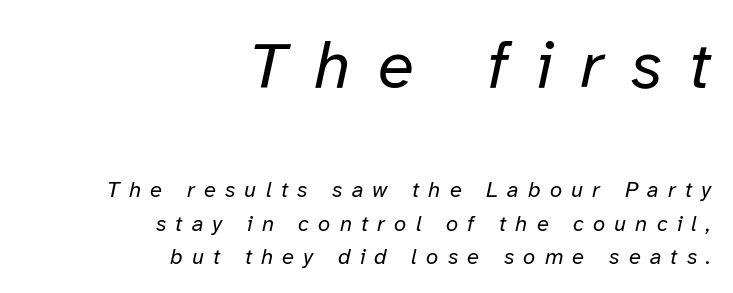
Large over small — that's the arrangement of the two blocks here. Each line ends at the same right margin while the left side varies. A typesetter would call this leading conventional body-copy spacing. Ink coverage per letter is moderate at most. Looking at the ascenders, they clearly lean.
